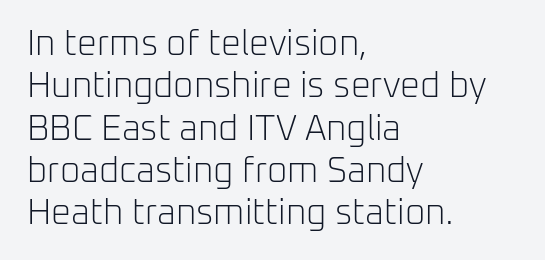
The image shows 35 px light sans-serif type, upright; set left-aligned, line spacing 1.21x, normal letter spacing, not underlined; low stroke contrast and a medium x-height.
